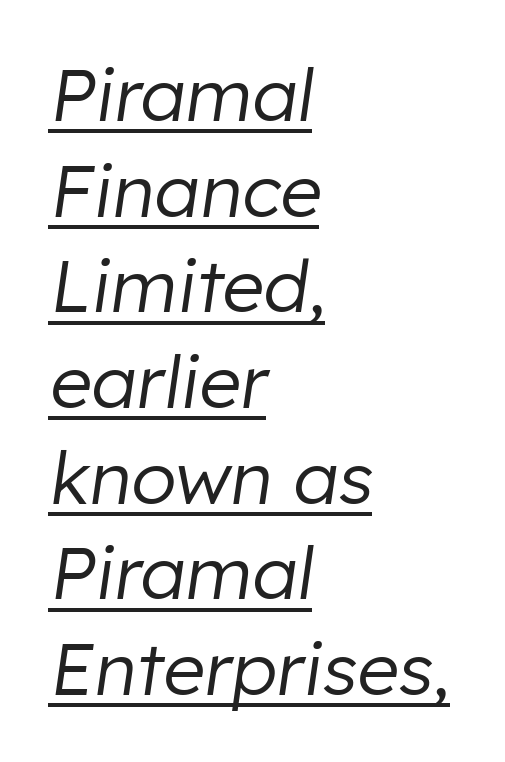
{"italic": "yes", "lean": "right", "slant_degrees": 8, "bold": "no", "weight": "regular", "width": "normal", "stroke_contrast": "low", "x_height": "medium", "monospaced": "no", "underline": "yes", "align": "left", "line_spacing": "normal", "line_spacing_ratio": 1.31, "letter_spacing": "normal", "letter_spacing_em": 0.0, "glyph_px": 73}
